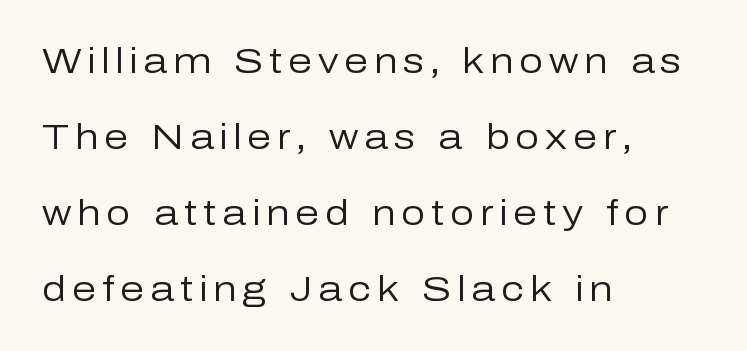
The image shows 35 px regular-weight sans-serif type, upright; set left-aligned, loose line spacing (2.17x), not underlined; low stroke contrast and a medium x-height.
